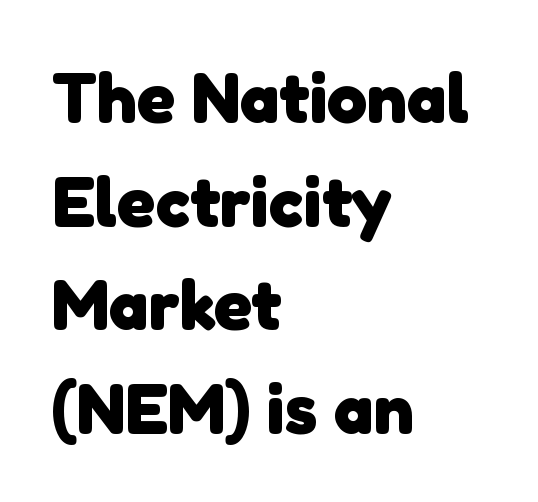
{"serif": "no", "bold": "yes", "weight": "heavy", "width": "normal", "stroke_contrast": "low", "x_height": "medium", "monospaced": "no", "underline": "no", "align": "left", "line_spacing": "normal", "line_spacing_ratio": 1.46, "letter_spacing": "normal", "letter_spacing_em": 0.0, "glyph_px": 71}
